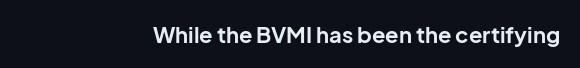
{"italic": "no", "bold": "yes", "underline": "no", "letter_spacing": "normal", "letter_spacing_em": 0.0, "glyph_px": 22}
